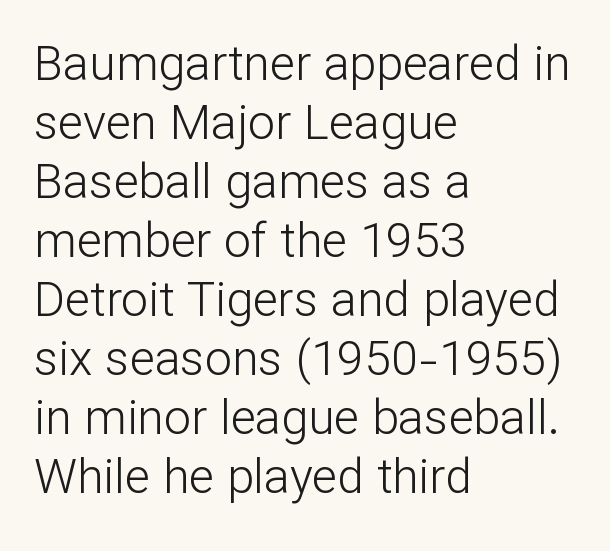
Q: Is the text bold? A: No.
Q: Is the text italic (slanted)? A: No, it is upright.
Q: Is the typeface a serif or a sans-serif typeface? A: Sans-serif.
Q: Is the text underlined? A: No.
Q: How is the paragraph aligned? A: Left-aligned.
Q: Is the spacing between letters normal or unusually wide? A: Normal.
Q: Width (condensed, normal, or wide)? A: Normal.
Q: Stroke contrast? A: Low.
Q: x-height? A: Medium.
Q: Monospaced? A: No.
